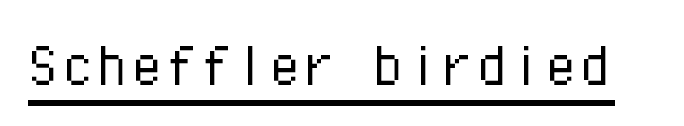
Q: Is the text bold? A: No.
Q: Is the text italic (slanted)? A: No, it is upright.
Q: Is the typeface a serif or a sans-serif typeface? A: Sans-serif.
Q: Is the text underlined? A: Yes.
Q: Is the spacing between letters normal or unusually wide? A: Normal.
Q: Width (condensed, normal, or wide)? A: Normal.
Q: Stroke contrast? A: Low.
Q: x-height? A: Medium.
Q: Monospaced? A: Yes.
